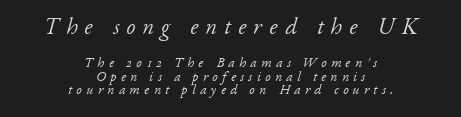
Yep, that's italic — everything's leaning. Of the two passages, the one on top uses the larger point size. Does the copy run flush right? No — it is centered line by line. Reading down the column, the eye jumps only a short way to each next line. Clear beneath every line of the passage.
